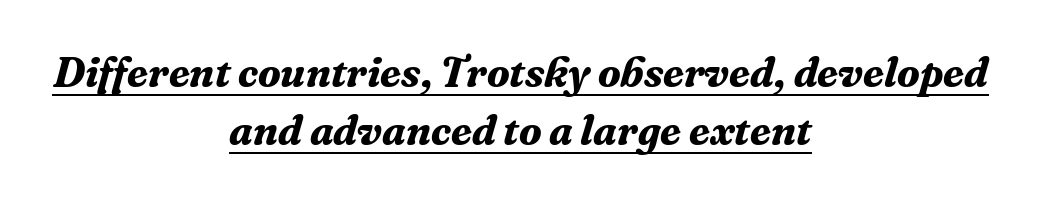
The image shows 42 px bold serif type, italic (leaning right); set centered, normal line spacing (1.39x), normal letter spacing, underlined; medium stroke contrast and a medium x-height.
